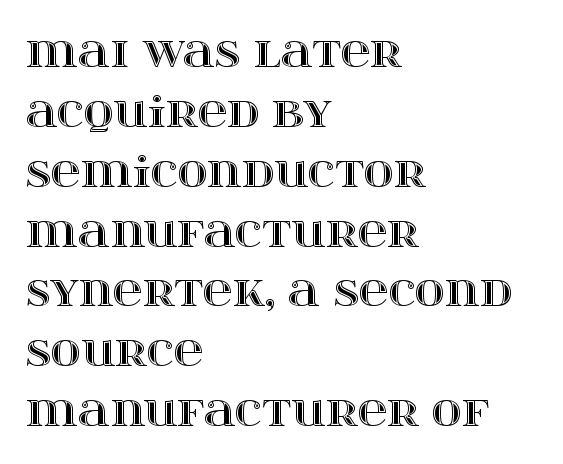
Q: Is the text italic (slanted)? A: No, it is upright.
Q: Is the text underlined? A: No.
Q: How is the paragraph aligned? A: Left-aligned.
Q: Is the spacing between letters normal or unusually wide? A: Normal.
Q: Is the spacing between lines tight, normal or loose? A: Normal.
Q: Width (condensed, normal, or wide)? A: Wide.
Q: x-height? A: Large.
Q: Monospaced? A: No.
